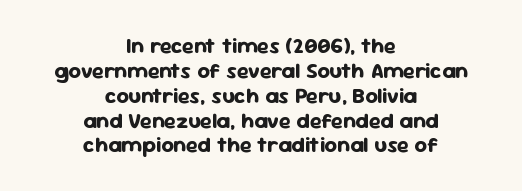
Q: Is the text bold? A: Yes.
Q: Is the text italic (slanted)? A: No, it is upright.
Q: Is the text underlined? A: No.
Q: How is the paragraph aligned? A: Centered.
Q: Is the spacing between letters normal or unusually wide? A: Normal.
Q: Is the spacing between lines tight, normal or loose? A: Tight.
